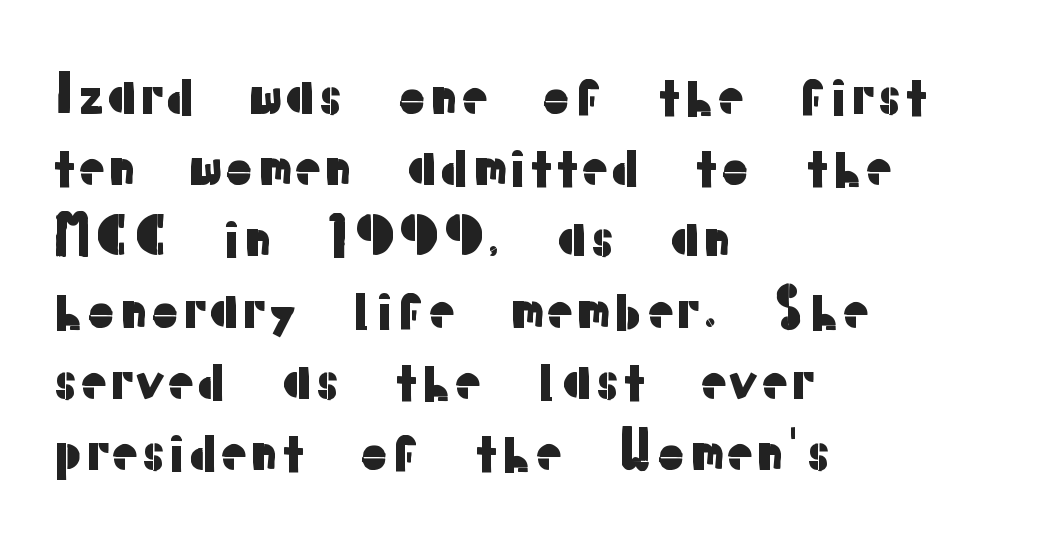
The image shows 52 px sans-serif type, upright; set left-aligned, normal line spacing (1.37x), normal letter spacing, not underlined; low stroke contrast and a medium x-height.
